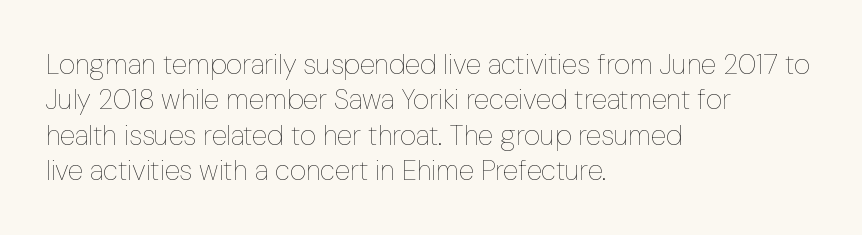
The image shows 28 px thin, condensed type, upright; set left-aligned, normal line spacing (1.26x), normal letter spacing, not underlined; low stroke contrast and a medium x-height.
